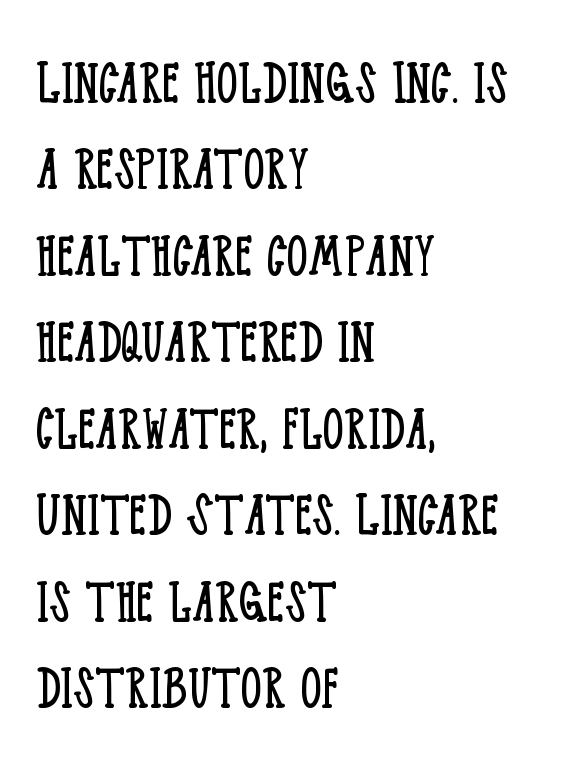
The typeface chosen for these lines features serifs. In terms of posture, this sample is upright. The area under the type is left untouched. Alignment: flush left. Do the characters align in a grid? No, the font is proportional. A typesetter would call this zero additional tracking.
